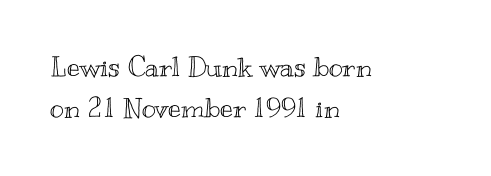
The image shows 27 px text type, upright; set left-aligned, normal line spacing (1.52x), normal letter spacing, not underlined.
